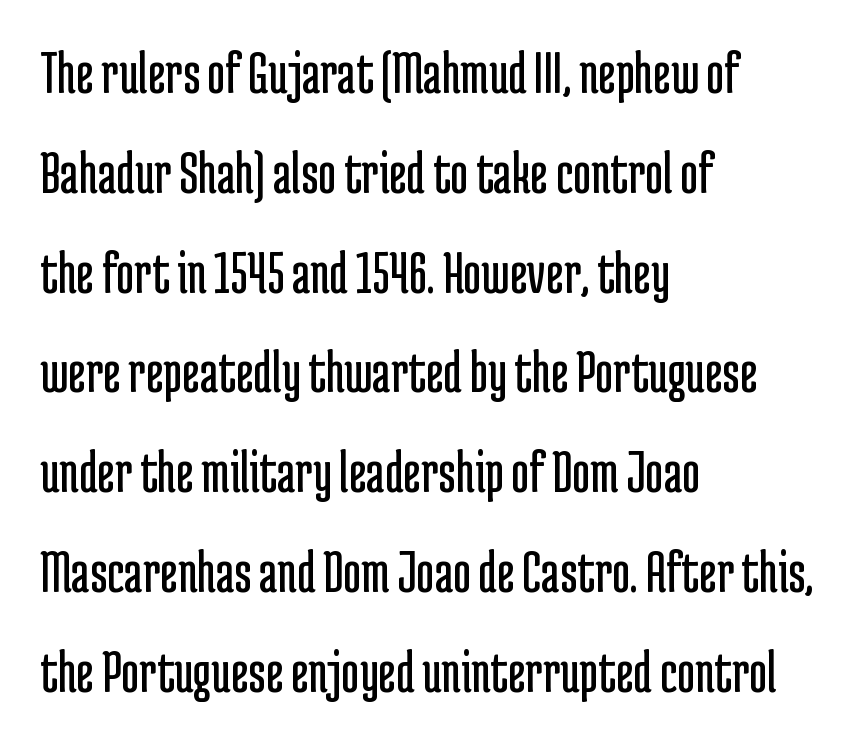
{"serif": "no", "italic": "no", "bold": "no", "weight": "regular", "width": "condensed", "stroke_contrast": "low", "x_height": "medium", "monospaced": "no", "underline": "no", "align": "left", "line_spacing": "normal", "line_spacing_ratio": 1.61, "letter_spacing": "normal", "letter_spacing_em": 0.0, "glyph_px": 62}
